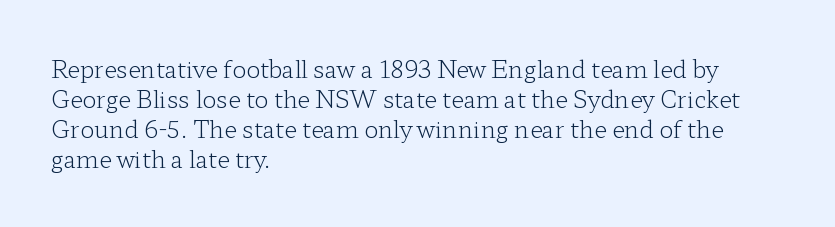
Teacher's note: observe the even left margin — that is flush-left alignment. Does extra space separate the letters? No, they use regular spacing. In terms of posture, this sample is upright. The glyphs are unaccompanied by any horizontal stroke below them. The lines sit at an ordinary, default distance from one another.
